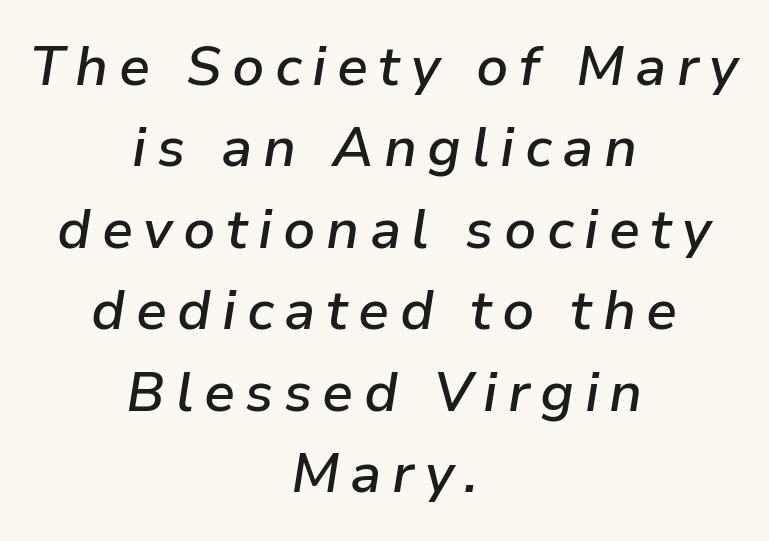
The image shows 55 px semibold type, italic (leaning right); set centered, normal line spacing (1.48x), not underlined; low stroke contrast and a medium x-height.
